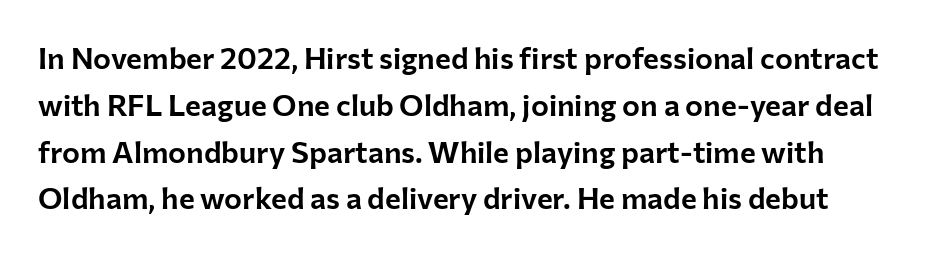
{"serif": "no", "italic": "no", "width": "normal", "stroke_contrast": "low", "x_height": "medium", "monospaced": "no", "underline": "no", "line_spacing": "normal", "line_spacing_ratio": 1.56, "letter_spacing": "normal", "letter_spacing_em": 0.0, "glyph_px": 30}
